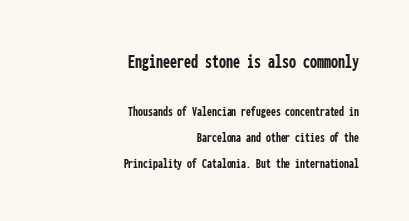
{"italic": "no", "bold": "yes", "underline": "no", "align": "right", "line_spacing_ratio": 1.85, "letter_spacing": "normal", "letter_spacing_em": 0.0, "larger_block": "first", "size_ratio": 1.43, "glyph_px": 20}
